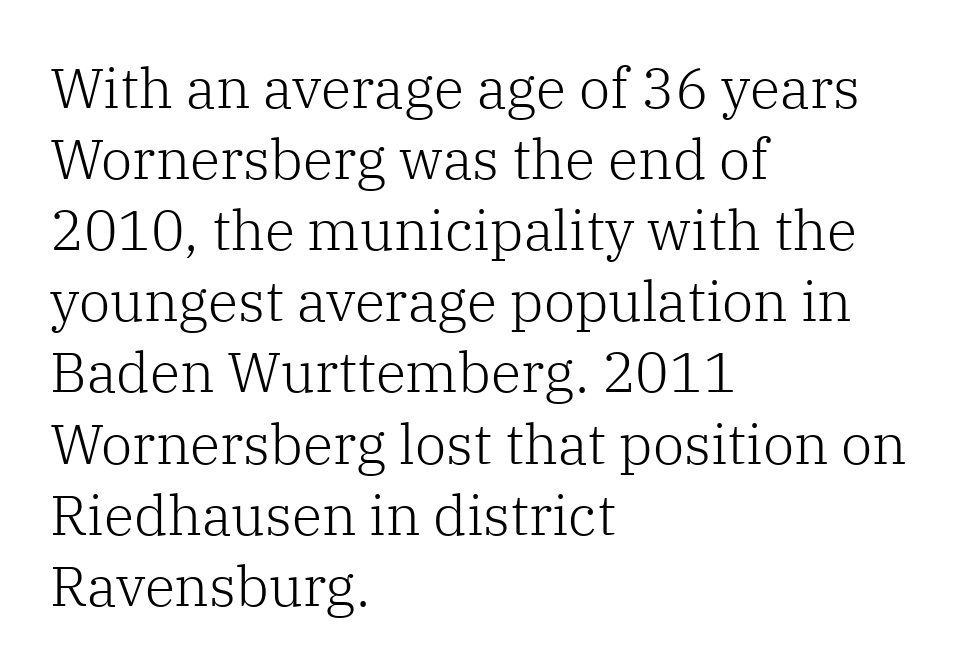
The passage shown has conventional tracking throughout. The paragraph shown leans on its left margin. Classification — serif. Summary of vertical rhythm: regular, with standard interline spacing. A typesetter would call this proportional, since set widths differ per character.
